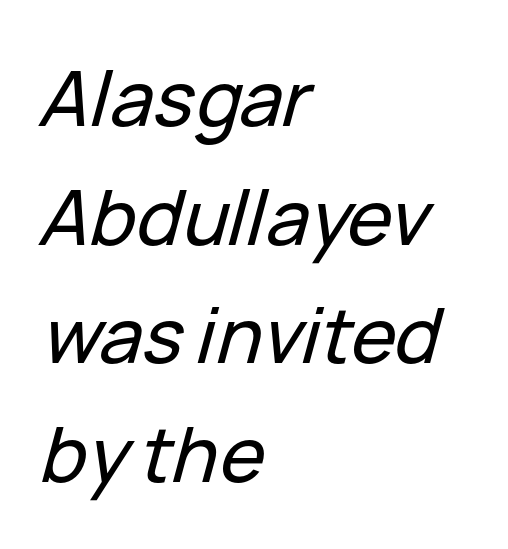
A normal amount of white space separates one row of letters from the next. Between one letter and the next there's only the usual sliver of space. Any mark beneath the type? The region is blank. Proportional: the letters do not fall into vertical columns.
